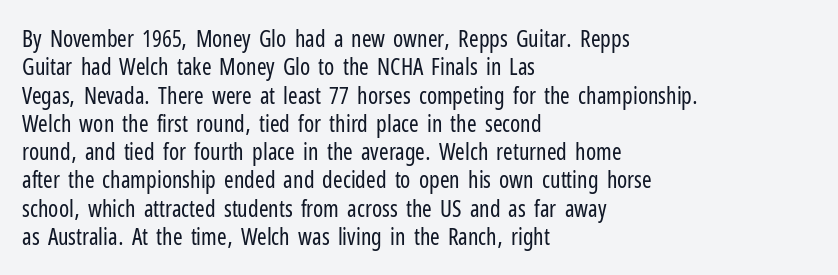
The image shows 23 px text type, upright; set left-aligned, line spacing 1.23x, normal letter spacing, not underlined.
